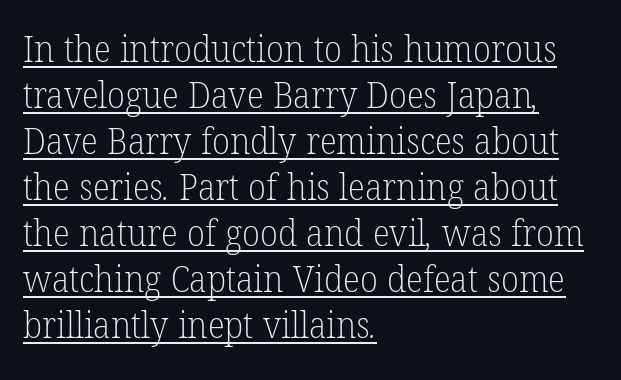
Q: Is the text bold? A: No.
Q: Is the typeface a serif or a sans-serif typeface? A: Serif.
Q: Is the text underlined? A: Yes.
Q: How is the paragraph aligned? A: Left-aligned.
Q: Is the spacing between letters normal or unusually wide? A: Normal.
Q: Is the spacing between lines tight, normal or loose? A: Normal.
Q: Width (condensed, normal, or wide)? A: Normal.
Q: Stroke contrast? A: Low.
Q: x-height? A: Medium.
Q: Monospaced? A: No.
